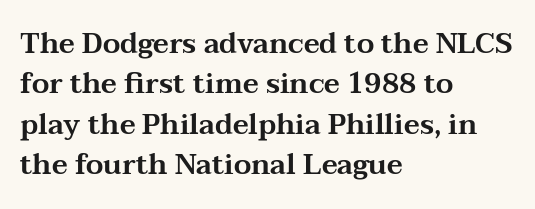
Q: Is the text italic (slanted)? A: No, it is upright.
Q: Is the typeface a serif or a sans-serif typeface? A: Serif.
Q: Is the text underlined? A: No.
Q: How is the paragraph aligned? A: Left-aligned.
Q: Is the spacing between letters normal or unusually wide? A: Normal.
Q: Is the spacing between lines tight, normal or loose? A: Normal.
Q: Width (condensed, normal, or wide)? A: Wide.
Q: Stroke contrast? A: Medium.
Q: x-height? A: Medium.
Q: Monospaced? A: No.
